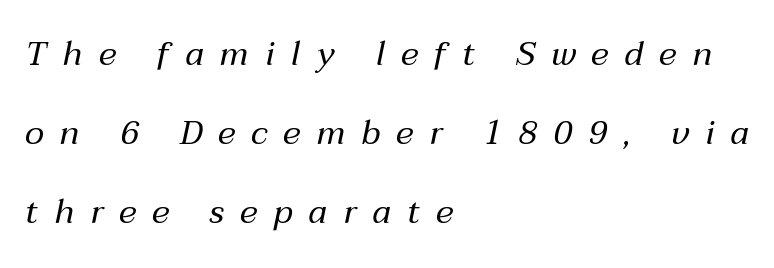
Q: Is the text bold? A: No.
Q: Is the text italic (slanted)? A: Yes, it leans right by about 12 degrees.
Q: Is the text underlined? A: No.
Q: How is the paragraph aligned? A: Left-aligned.
Q: Is the spacing between letters normal or unusually wide? A: Unusually wide.
Q: Is the spacing between lines tight, normal or loose? A: Loose.
Q: Width (condensed, normal, or wide)? A: Normal.
Q: Stroke contrast? A: Medium.
Q: x-height? A: Medium.
Q: Monospaced? A: No.
